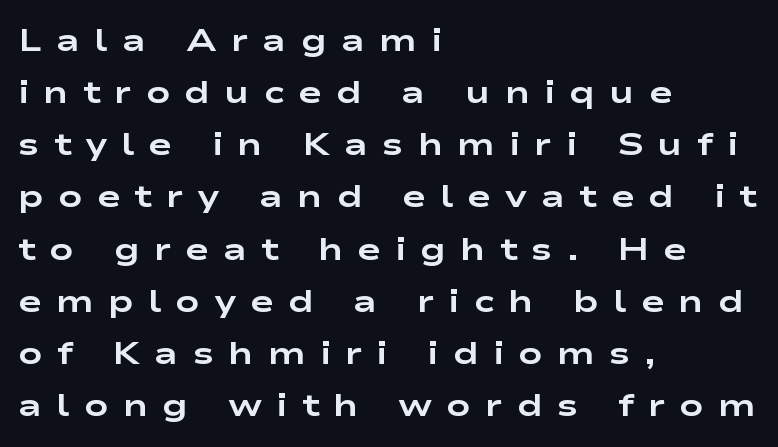
The image shows 32 px bold, wide sans-serif type, upright; set left-aligned, normal line spacing (1.63x), unusually wide letter spacing (+0.44 em), not underlined; low stroke contrast and a medium x-height.
